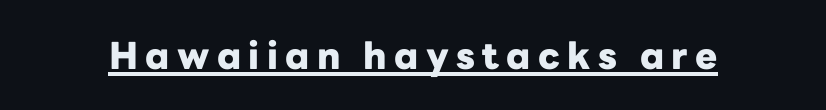
The image shows 37 px heavy sans-serif type, upright; set unusually wide letter spacing (+0.2 em), underlined; low stroke contrast and a medium x-height.
